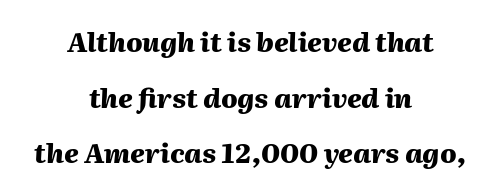
{"italic": "yes", "lean": "right", "slant_degrees": 2, "bold": "yes", "underline": "no", "align": "center", "line_spacing": "loose", "line_spacing_ratio": 2.06, "letter_spacing": "normal", "letter_spacing_em": 0.0, "glyph_px": 27}
